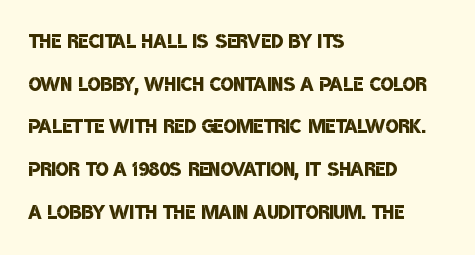
The image shows 27 px text type; set left-aligned, normal line spacing (1.58x), normal letter spacing, not underlined.
